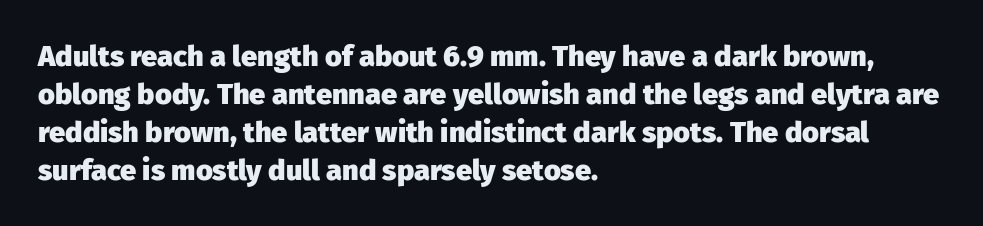
{"serif": "no", "italic": "no", "bold": "yes", "weight": "heavy", "width": "normal", "stroke_contrast": "low", "x_height": "medium", "monospaced": "no", "underline": "no", "align": "left", "line_spacing": "normal", "line_spacing_ratio": 1.31, "letter_spacing": "normal", "letter_spacing_em": 0.0, "glyph_px": 29}
